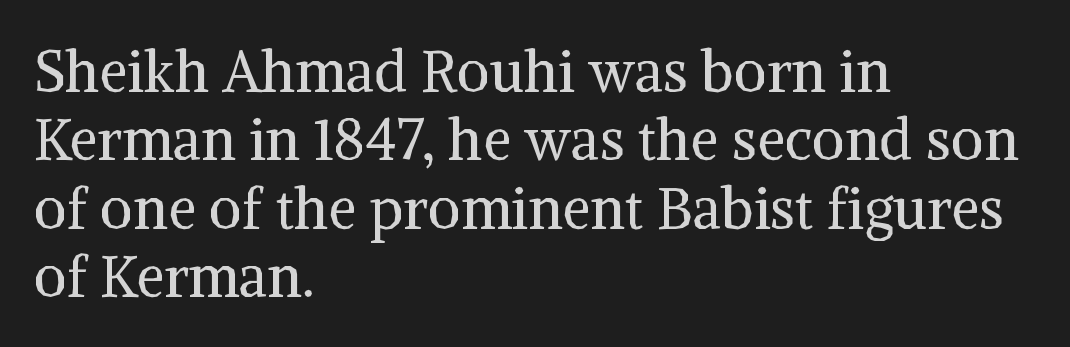
Q: Is the text bold? A: No.
Q: Is the text italic (slanted)? A: No, it is upright.
Q: Is the typeface a serif or a sans-serif typeface? A: Serif.
Q: Is the text underlined? A: No.
Q: How is the paragraph aligned? A: Left-aligned.
Q: Is the spacing between letters normal or unusually wide? A: Normal.
Q: Width (condensed, normal, or wide)? A: Normal.
Q: Stroke contrast? A: Medium.
Q: x-height? A: Medium.
Q: Monospaced? A: No.
